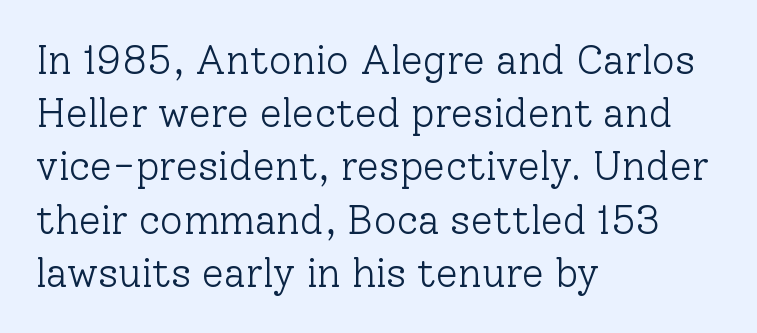
Q: Is the text bold? A: No.
Q: Is the text italic (slanted)? A: No, it is upright.
Q: Is the typeface a serif or a sans-serif typeface? A: Serif.
Q: Is the text underlined? A: No.
Q: How is the paragraph aligned? A: Left-aligned.
Q: Is the spacing between letters normal or unusually wide? A: Normal.
Q: Is the spacing between lines tight, normal or loose? A: Normal.
Q: Width (condensed, normal, or wide)? A: Normal.
Q: Stroke contrast? A: Low.
Q: x-height? A: Medium.
Q: Monospaced? A: No.
